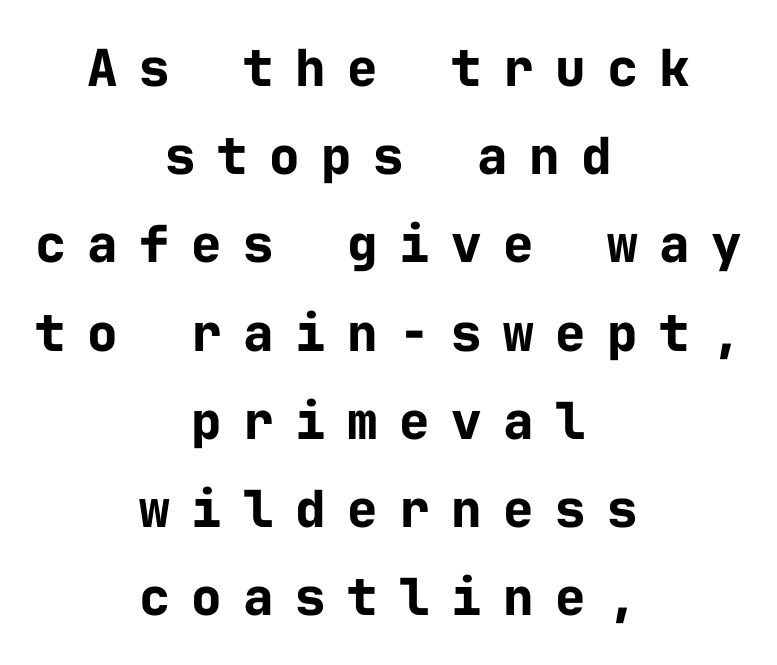
The letterforms stand isolated, each surrounded by extra space. This sample uses a sans-serif face. Any mark beneath the type? The region is blank. You could count columns in this text — the font is strictly monospaced. No italicization has been applied; the sample stays upright.
